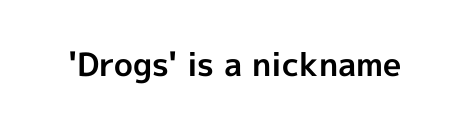
{"serif": "no", "italic": "no", "bold": "yes", "weight": "bold", "width": "normal", "x_height": "medium", "monospaced": "no", "underline": "no", "letter_spacing": "normal", "letter_spacing_em": 0.0, "glyph_px": 32}
